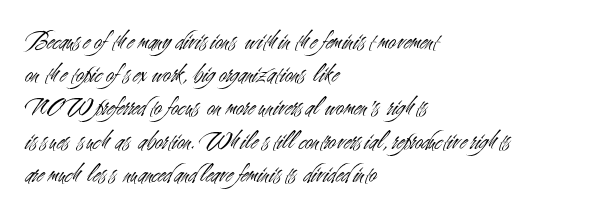
The zone under the glyphs is completely vacant. The passage is arranged the way most books set body copy — flush left. Weight: in the light-to-regular range. In terms of letterspacing, this is plain default setting.
